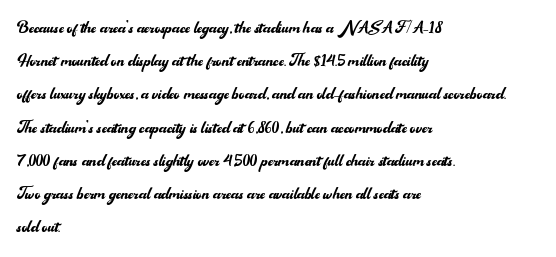
Weight: regular or lighter. Tracking value appears to be zero — textbook default spacing. The passage shown stacks its lines at a standard gap. The lines in this sample share a left origin and differ only in where they stop. Anything drawn beneath the words? Only blank space.
